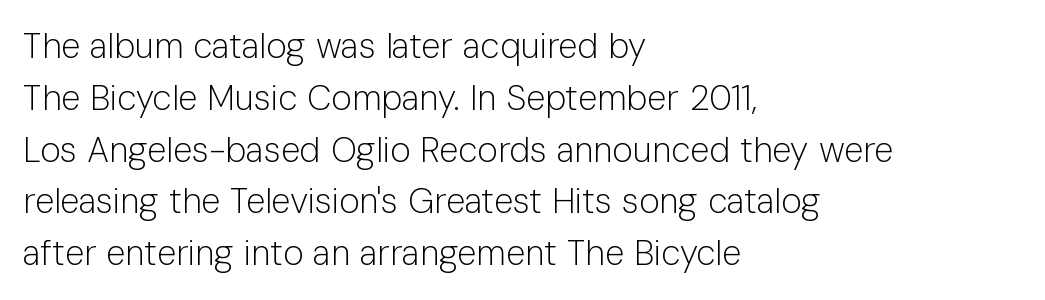
{"serif": "no", "italic": "no", "bold": "no", "weight": "light", "width": "normal", "stroke_contrast": "low", "x_height": "medium", "monospaced": "no", "underline": "no", "align": "left", "line_spacing": "normal", "line_spacing_ratio": 1.48, "letter_spacing": "normal", "letter_spacing_em": 0.0, "glyph_px": 35}
